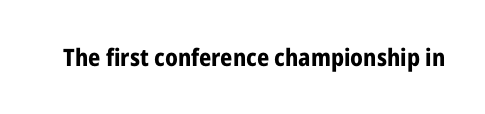
Q: Is the text bold? A: Yes.
Q: Is the text italic (slanted)? A: No, it is upright.
Q: Is the text underlined? A: No.
Q: Is the spacing between letters normal or unusually wide? A: Normal.
